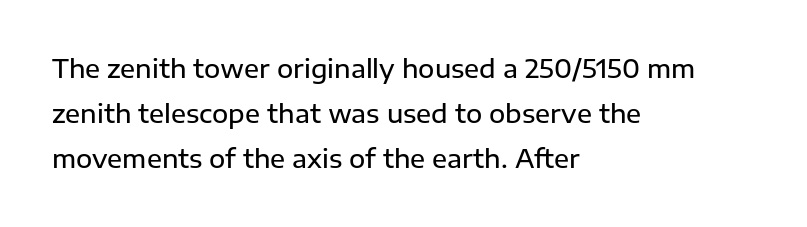
{"italic": "no", "bold": "semi", "underline": "no", "align": "left", "line_spacing_ratio": 1.81, "letter_spacing": "normal", "letter_spacing_em": 0.0, "glyph_px": 25}
